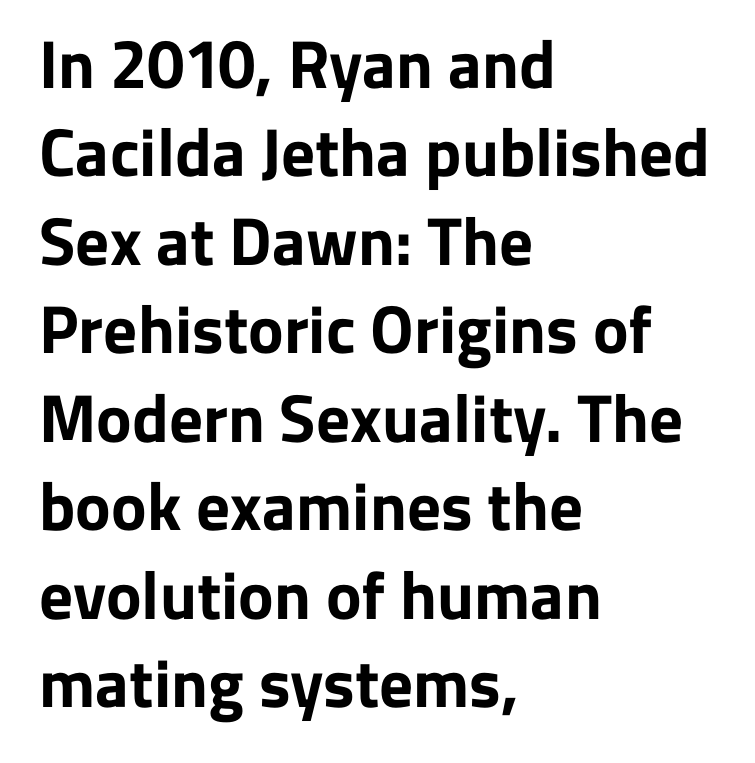
The image shows 67 px bold sans-serif type, upright; set left-aligned, normal line spacing (1.32x), normal letter spacing, not underlined; low stroke contrast and a medium x-height.
